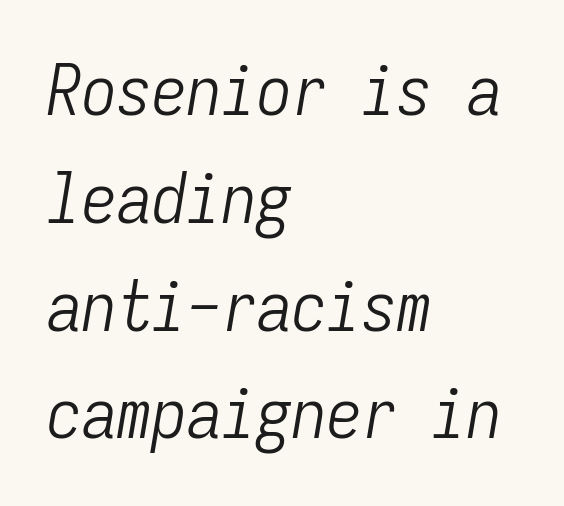
The image shows 70 px light, condensed type, italic (leaning right), monospaced; set left-aligned, normal line spacing (1.54x), normal letter spacing, not underlined; low stroke contrast and a medium x-height.
